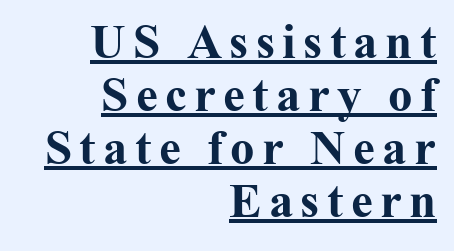
Rows of type sit shoulder to shoulder in the vertical direction. The rendering uses natural spacing where letterforms have individual widths. If you drew a ruler down the right edge, every line would touch it. As a designer I'd log this as weight 700, bold. Notice how a bar underscores the lettering throughout. Little horizontal feet cap the strokes, marking this as serif type.
